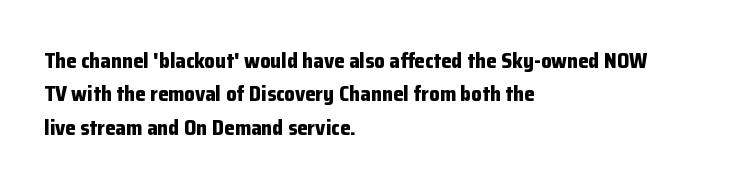
Q: Is the text bold? A: Yes.
Q: Is the text italic (slanted)? A: No, it is upright.
Q: Is the text underlined? A: No.
Q: How is the paragraph aligned? A: Left-aligned.
Q: Is the spacing between letters normal or unusually wide? A: Normal.
Q: Is the spacing between lines tight, normal or loose? A: Normal.
